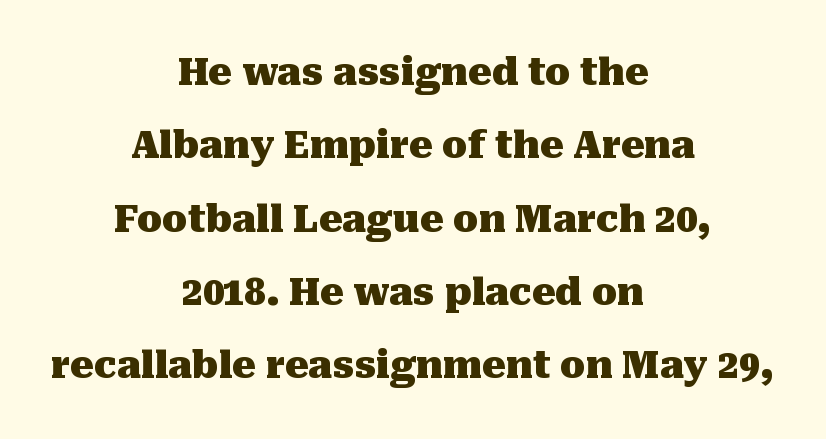
Q: Is the text bold? A: Yes.
Q: Is the text italic (slanted)? A: No, it is upright.
Q: Is the typeface a serif or a sans-serif typeface? A: Serif.
Q: Is the text underlined? A: No.
Q: How is the paragraph aligned? A: Centered.
Q: Is the spacing between letters normal or unusually wide? A: Normal.
Q: Is the spacing between lines tight, normal or loose? A: Loose.
Q: Width (condensed, normal, or wide)? A: Normal.
Q: Stroke contrast? A: Medium.
Q: x-height? A: Medium.
Q: Monospaced? A: No.
